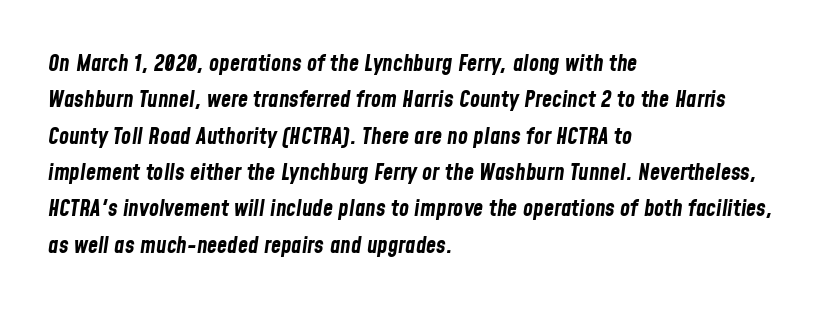
{"italic": "yes", "lean": "right", "slant_degrees": 8, "bold": "yes", "underline": "no", "align": "left", "line_spacing": "normal", "line_spacing_ratio": 1.58, "letter_spacing": "normal", "letter_spacing_em": 0.0, "glyph_px": 23}
